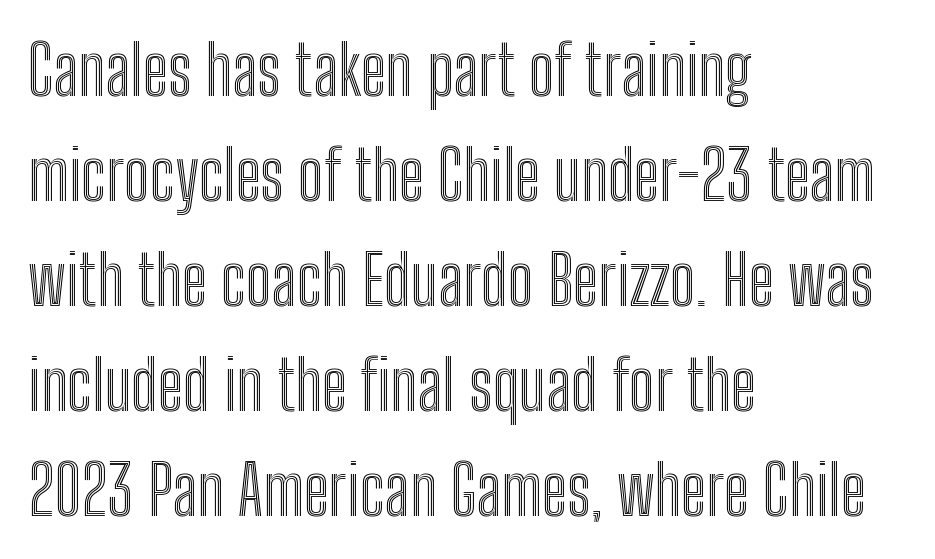
Q: Is the text italic (slanted)? A: No, it is upright.
Q: Is the text underlined? A: No.
Q: How is the paragraph aligned? A: Left-aligned.
Q: Is the spacing between letters normal or unusually wide? A: Normal.
Q: Is the spacing between lines tight, normal or loose? A: Normal.
Q: Width (condensed, normal, or wide)? A: Condensed.
Q: x-height? A: Medium.
Q: Monospaced? A: No.
